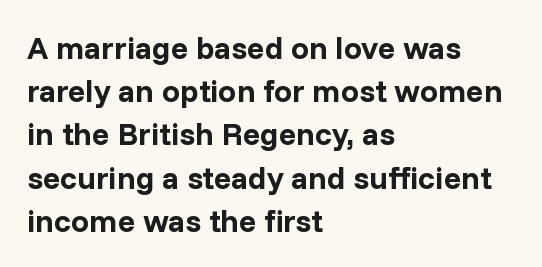
The image shows 32 px bold sans-serif type, upright; set left-aligned, normal line spacing (1.35x), normal letter spacing, not underlined; low stroke contrast and a medium x-height.
